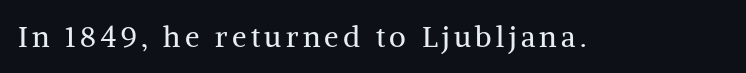
Q: Is the text bold? A: No.
Q: Is the text italic (slanted)? A: No, it is upright.
Q: Is the typeface a serif or a sans-serif typeface? A: Serif.
Q: Is the text underlined? A: No.
Q: Width (condensed, normal, or wide)? A: Normal.
Q: Stroke contrast? A: Medium.
Q: x-height? A: Medium.
Q: Monospaced? A: No.
